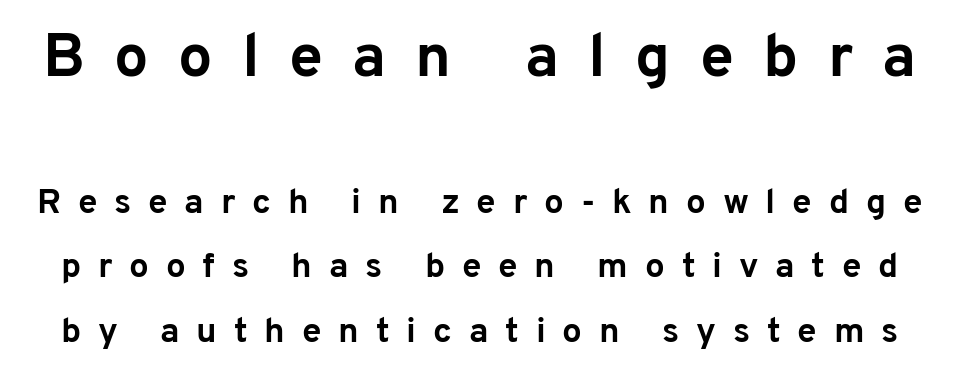
It's the straight-up-and-down kind of type. Each row of text sits above clean, open space. You could only call the tracking loose — the letters float apart. Here the designer chose a conventional face with non-uniform glyph widths. The more generous point size was reserved for the upper chunk. Are there feet on the stems? There aren't — it's a sans.
